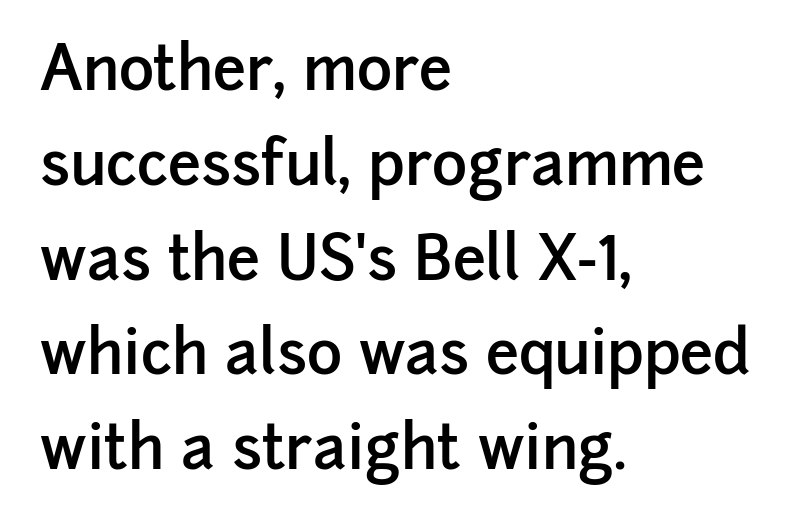
The image shows 60 px semibold sans-serif type, upright; set left-aligned, normal line spacing (1.58x), normal letter spacing, not underlined; low stroke contrast and a medium x-height.
